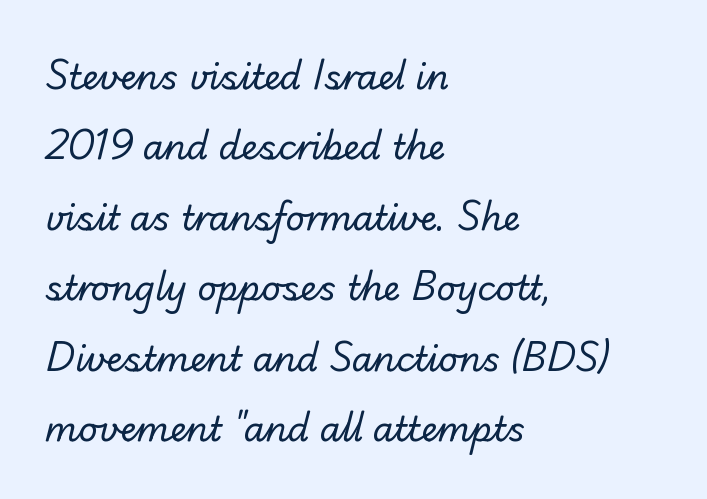
{"serif": "no", "bold": "no", "weight": "regular", "width": "normal", "stroke_contrast": "low", "x_height": "small", "monospaced": "no", "underline": "no", "align": "left", "line_spacing": "loose", "line_spacing_ratio": 2.07, "letter_spacing": "normal", "letter_spacing_em": 0.0, "glyph_px": 34}
